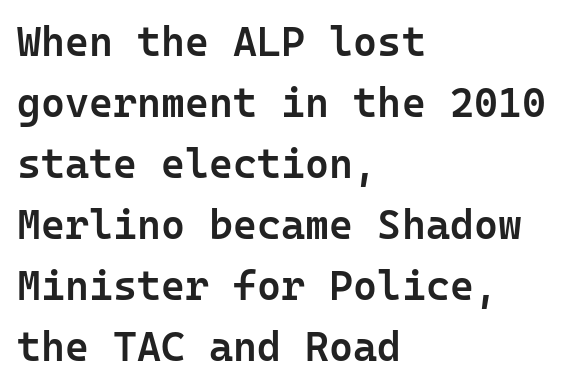
{"serif": "no", "italic": "no", "bold": "semi", "weight": "semibold", "width": "normal", "stroke_contrast": "low", "x_height": "medium", "monospaced": "yes", "underline": "no", "align": "left", "line_spacing": "normal", "line_spacing_ratio": 1.49, "letter_spacing": "normal", "letter_spacing_em": 0.0, "glyph_px": 41}
